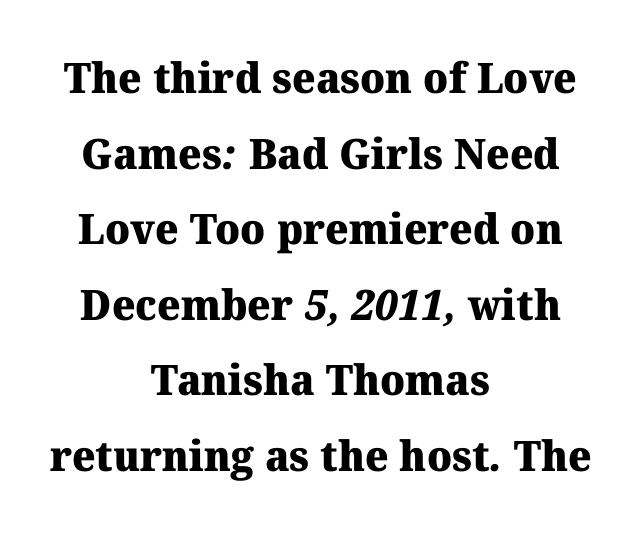
Honestly, the letter spacing is just normal — you wouldn't notice it. Is this a fixed-width face? No — the glyphs have proportional, varying widths. Anything drawn beneath the words? Only blank space. The sample has been set heavy, in full bold. This rendering uses center alignment, leaving both contours irregular but symmetric. This sample uses a serif face.
